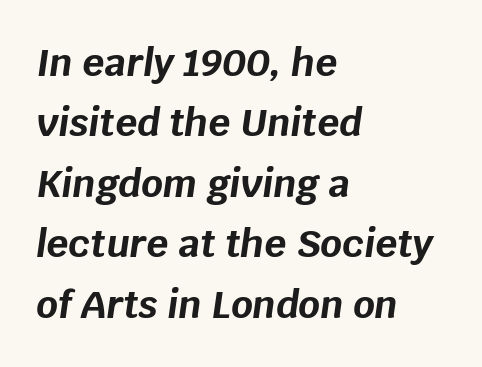
The image shows 38 px bold type, italic (leaning right); set left-aligned, normal line spacing (1.59x), normal letter spacing, not underlined; low stroke contrast and a large x-height.
